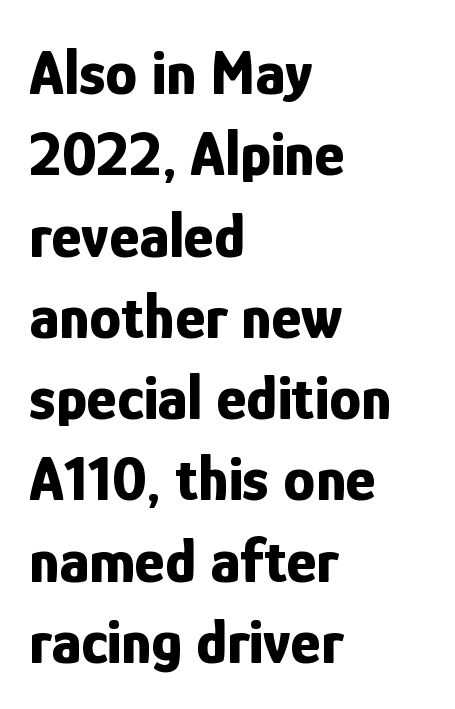
The image shows 64 px bold, condensed sans-serif type, upright; set left-aligned, normal line spacing (1.27x), normal letter spacing, not underlined; low stroke contrast and a medium x-height.
